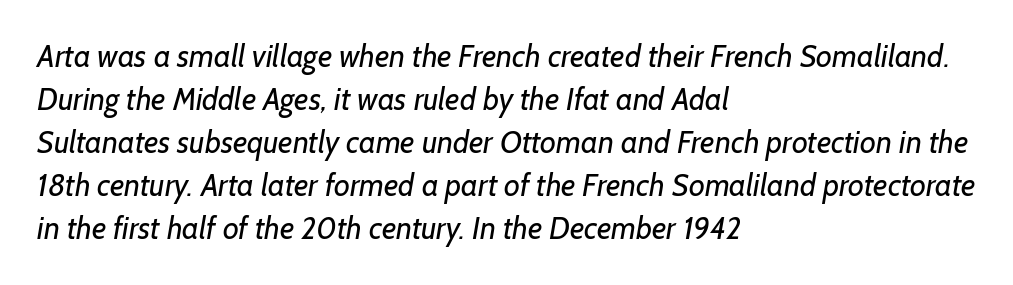
{"serif": "no", "bold": "no", "weight": "regular", "width": "normal", "stroke_contrast": "low", "x_height": "medium", "monospaced": "no", "underline": "no", "align": "left", "line_spacing": "normal", "line_spacing_ratio": 1.39, "letter_spacing": "normal", "letter_spacing_em": 0.0, "glyph_px": 31}
